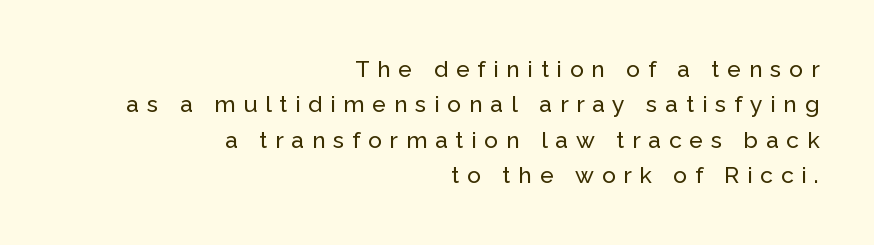
The image shows 23 px text type, upright; set right-aligned, normal line spacing (1.54x), unusually wide letter spacing (+0.34 em), not underlined.
